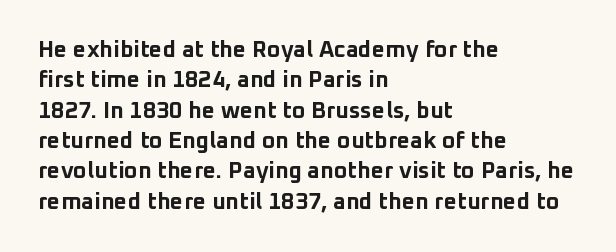
Q: Is the text bold? A: Yes.
Q: Is the text italic (slanted)? A: No, it is upright.
Q: Is the text underlined? A: No.
Q: How is the paragraph aligned? A: Left-aligned.
Q: Is the spacing between letters normal or unusually wide? A: Normal.
Q: Is the spacing between lines tight, normal or loose? A: Normal.
